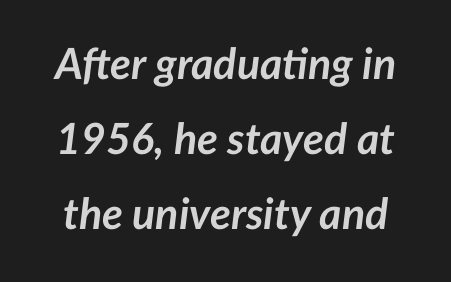
Q: Is the text bold? A: Yes.
Q: Is the text italic (slanted)? A: Yes, it leans right by about 7 degrees.
Q: Is the text underlined? A: No.
Q: Is the spacing between letters normal or unusually wide? A: Normal.
Q: Width (condensed, normal, or wide)? A: Normal.
Q: Stroke contrast? A: Low.
Q: x-height? A: Medium.
Q: Monospaced? A: No.
